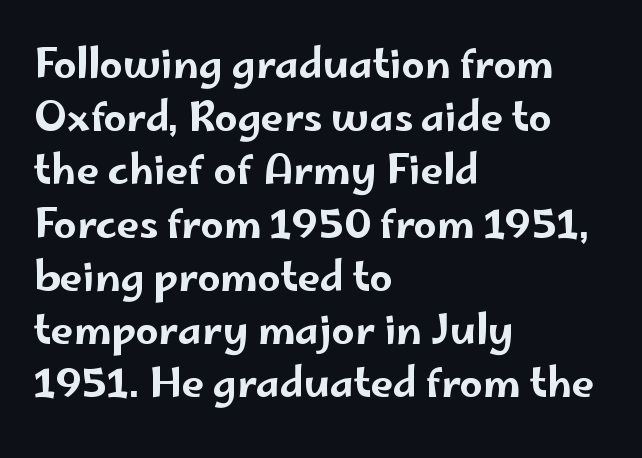
Q: Is the text italic (slanted)? A: No, it is upright.
Q: Is the typeface a serif or a sans-serif typeface? A: Sans-serif.
Q: Is the text underlined? A: No.
Q: How is the paragraph aligned? A: Left-aligned.
Q: Is the spacing between letters normal or unusually wide? A: Normal.
Q: Is the spacing between lines tight, normal or loose? A: Normal.
Q: Width (condensed, normal, or wide)? A: Wide.
Q: Stroke contrast? A: Low.
Q: x-height? A: Small.
Q: Monospaced? A: No.
